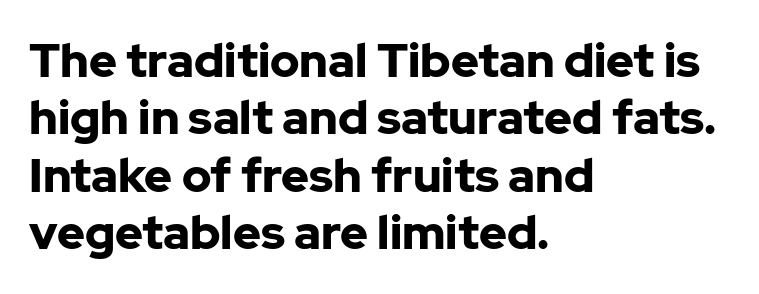
If you drew a ruler down the left edge, every line would touch it. Only glyphs here, with clear space below each row. Notice how the stems are strictly vertical — no italics here. What weight is shown? A full bold with thick strokes. Is this a sans? Yes — the strokes have no serifs. You could not count columns in this text — the font is proportionally spaced.
